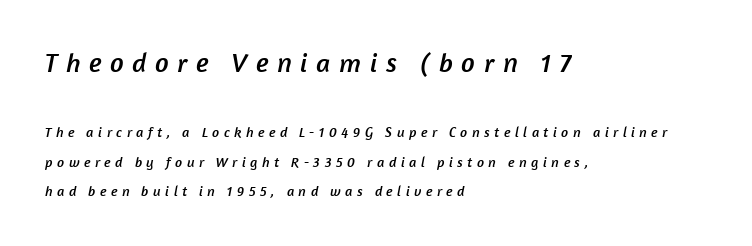
Q: Is the text underlined? A: No.
Q: How is the paragraph aligned? A: Left-aligned.
Q: Is the spacing between letters normal or unusually wide? A: Unusually wide.
Q: Is the spacing between lines tight, normal or loose? A: Loose.
Q: Which block of text is set in a larger size, the first (top) or the second (bottom)? A: The first (top) one.
